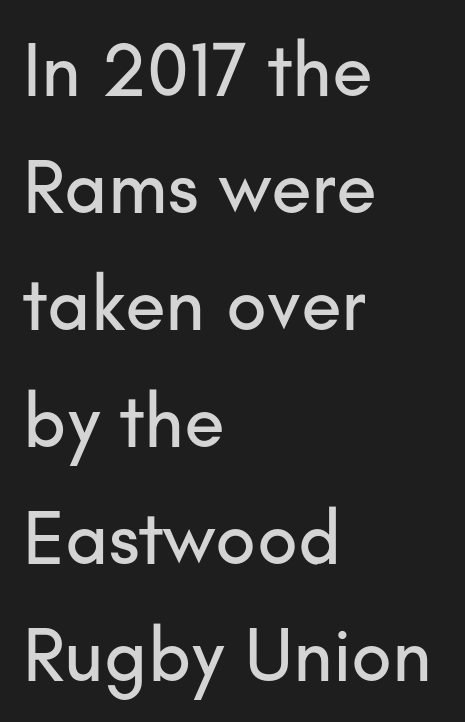
The foot of each line stays bare and open. The face used here is proportionally spaced, like ordinary book or web type. Vertical strokes here are truly vertical. Tracking value appears to be zero — textbook default spacing. Horizontally, the lines are justified to the leading edge only.
